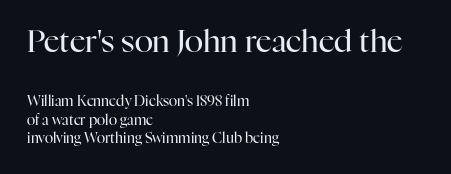
{"serif": "yes", "italic": "no", "bold": "no", "weight": "regular", "width": "normal", "stroke_contrast": "high", "x_height": "medium", "monospaced": "no", "underline": "no", "align": "left", "line_spacing": "normal", "line_spacing_ratio": 1.35, "letter_spacing": "normal", "letter_spacing_em": 0.0, "larger_block": "first", "size_ratio": 2.21, "glyph_px": 31}
